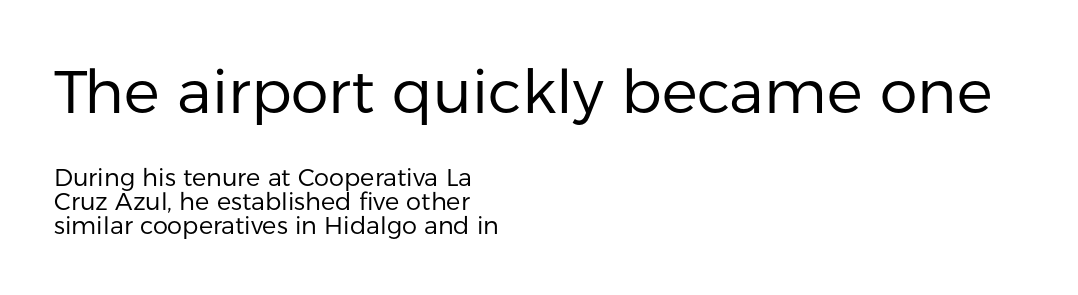
{"serif": "no", "italic": "no", "bold": "no", "weight": "regular", "width": "normal", "stroke_contrast": "low", "x_height": "medium", "monospaced": "no", "underline": "no", "align": "left", "line_spacing": "tight", "line_spacing_ratio": 1.0, "letter_spacing": "normal", "letter_spacing_em": 0.0, "larger_block": "first", "size_ratio": 2.5, "glyph_px": 60}
